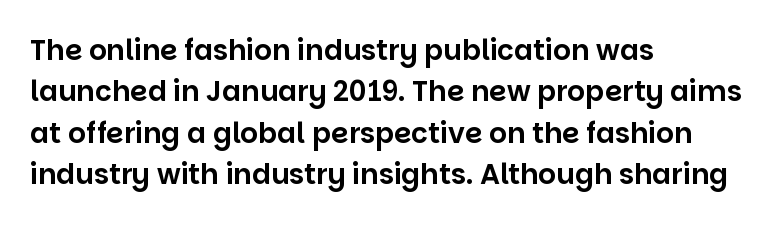
The image shows 28 px sans-serif type, upright; set left-aligned, normal line spacing (1.48x), normal letter spacing, not underlined; low stroke contrast and a large x-height.
